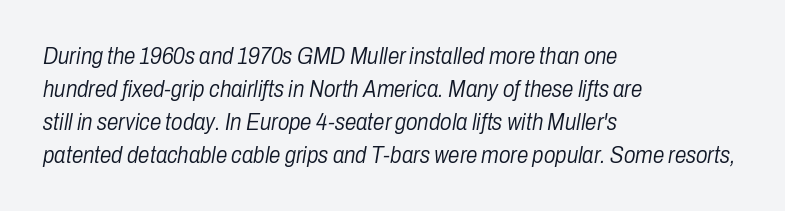
Plain, unruled lines of type. Vertically, the passage feels balanced, rows spaced as you'd expect. Nobody touched the tracking dial on this one. The paragraph has a hard left edge and a soft right edge. The cut favours lightness, reaching ordinary text weight at its darkest. The letters are slanted; this is an italic face.
